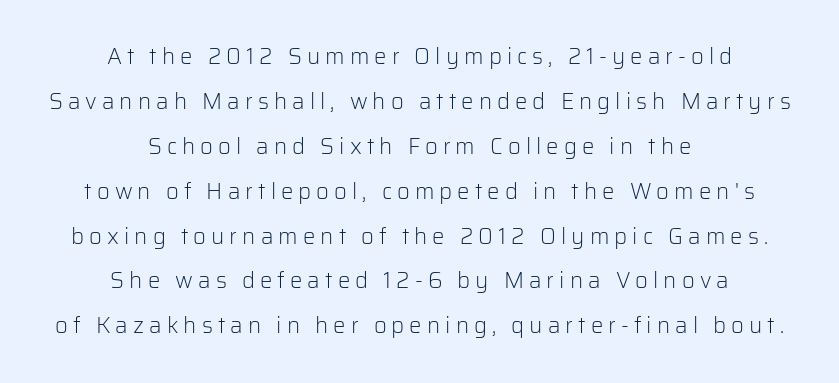
Beneath every word, the page is bare. Stroke mass is kept to a normal reading level or below. You could fit nearly another row in the gap between these rows. Characters follow at a spacing far wider than the type designer built in. A centered setting, common on invitations and titles, is used for this passage.
